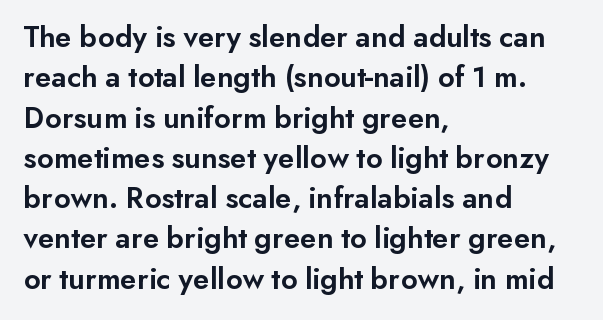
{"serif": "no", "italic": "no", "bold": "semi", "weight": "semibold", "width": "normal", "stroke_contrast": "low", "x_height": "small", "monospaced": "no", "underline": "no", "align": "left", "line_spacing": "normal", "line_spacing_ratio": 1.3, "letter_spacing": "normal", "letter_spacing_em": 0.0, "glyph_px": 31}
